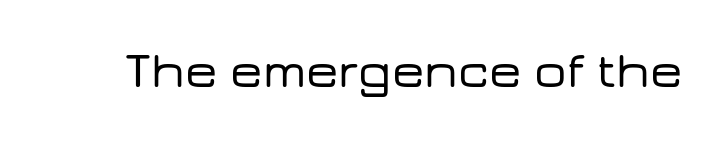
Q: Is the text italic (slanted)? A: No, it is upright.
Q: Is the typeface a serif or a sans-serif typeface? A: Sans-serif.
Q: Is the text underlined? A: No.
Q: Is the spacing between letters normal or unusually wide? A: Normal.
Q: Width (condensed, normal, or wide)? A: Wide.
Q: Stroke contrast? A: Low.
Q: x-height? A: Medium.
Q: Monospaced? A: No.
